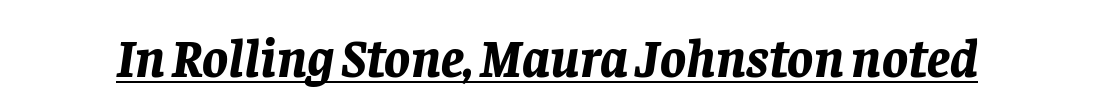
Q: Is the text bold? A: Yes.
Q: Is the text italic (slanted)? A: Yes, it leans right by about 8 degrees.
Q: Is the text underlined? A: Yes.
Q: Is the spacing between letters normal or unusually wide? A: Normal.
Q: Width (condensed, normal, or wide)? A: Normal.
Q: Stroke contrast? A: Low.
Q: x-height? A: Large.
Q: Monospaced? A: No.
